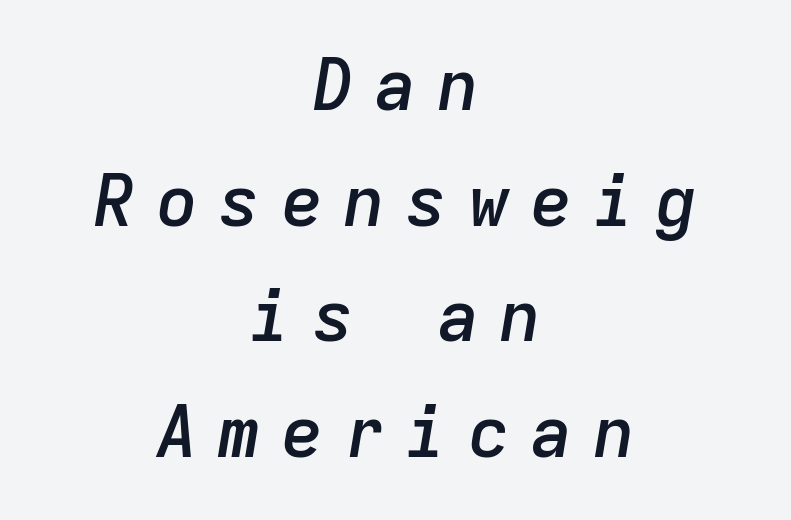
The image shows 71 px semibold type, italic (leaning right), monospaced; set centered, normal line spacing (1.63x), unusually wide letter spacing (+0.28 em), not underlined; low stroke contrast and a medium x-height.
